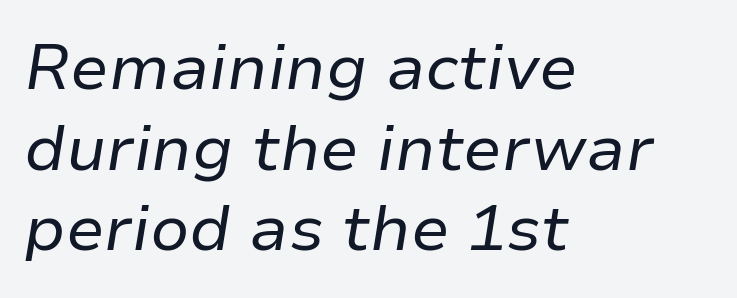
The rendering uses a moderate line-height, typical for paragraphs. Note the varied advance widths — an 'i' is clearly narrower than an 'm'. Is the type slanted? Yes — the strokes lean at a clear angle. Leftover space on each line is placed entirely after the last word.
